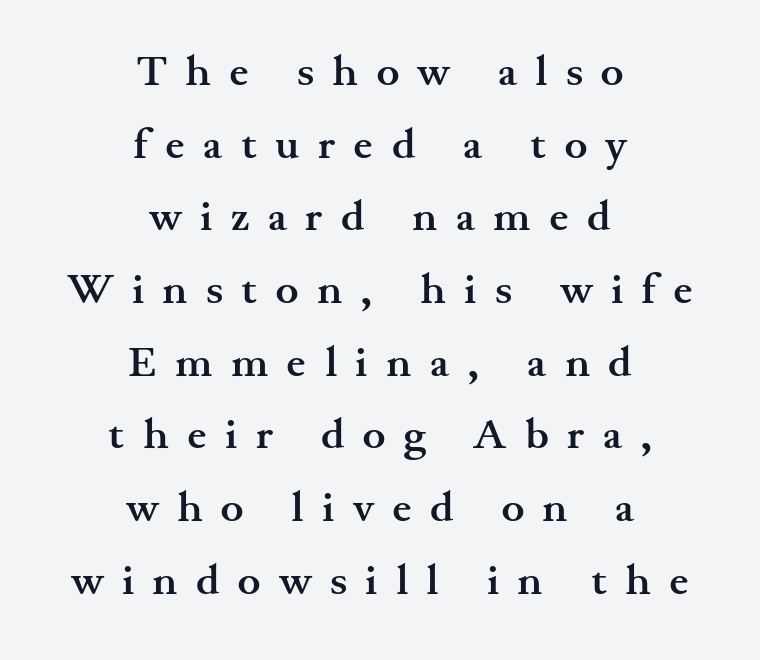
{"serif": "yes", "italic": "no", "bold": "yes", "weight": "semibold", "width": "wide", "stroke_contrast": "medium", "x_height": "small", "monospaced": "no", "underline": "no", "align": "center", "line_spacing": "normal", "line_spacing_ratio": 1.69, "letter_spacing": "wide", "letter_spacing_em": 0.43, "glyph_px": 43}
